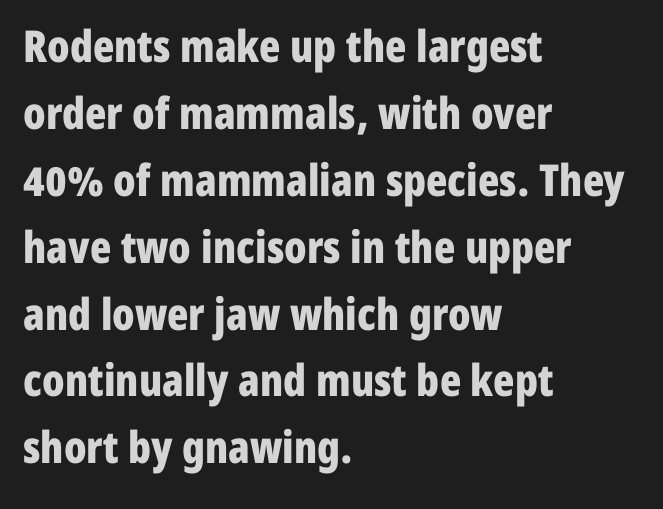
The image shows 44 px bold, condensed sans-serif type, upright; set left-aligned, normal line spacing (1.52x), normal letter spacing, not underlined; low stroke contrast and a medium x-height.
